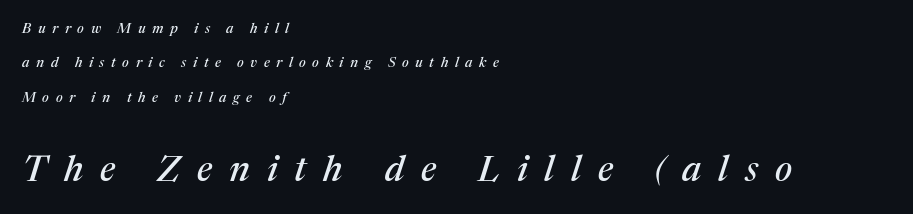
Type size steps up from the first block to the second. Loose tracking; the words dissolve into strings of separated letters. There's an unmistakable incline to the writing here. These lines are rendered in a variable-pitch font. The space beneath each line is pristine and unruled. Serifs: yes, visible at the terminals of the letterforms.
